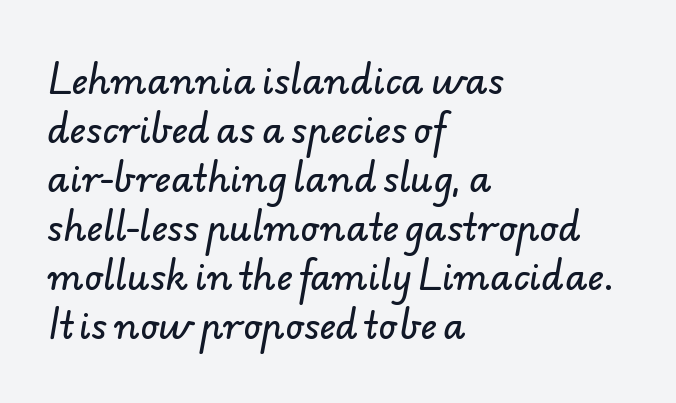
Q: Is the typeface a serif or a sans-serif typeface? A: Sans-serif.
Q: Is the text underlined? A: No.
Q: How is the paragraph aligned? A: Left-aligned.
Q: Is the spacing between letters normal or unusually wide? A: Normal.
Q: Is the spacing between lines tight, normal or loose? A: Normal.
Q: Width (condensed, normal, or wide)? A: Normal.
Q: Stroke contrast? A: Low.
Q: x-height? A: Small.
Q: Monospaced? A: No.
